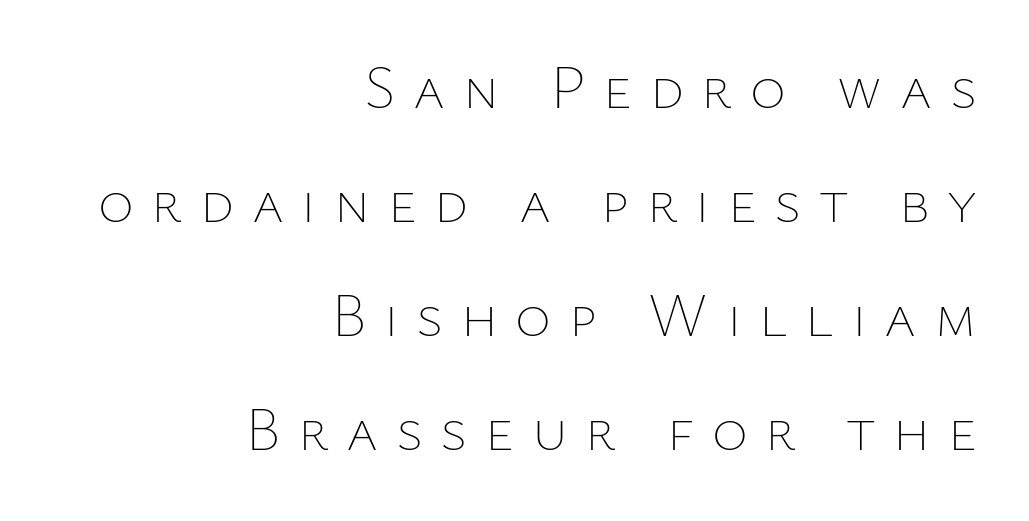
{"italic": "no", "bold": "no", "weight": "thin", "width": "normal", "stroke_contrast": "low", "x_height": "medium", "monospaced": "no", "underline": "no", "align": "right", "line_spacing_ratio": 1.87, "letter_spacing": "wide", "letter_spacing_em": 0.29, "glyph_px": 61}
